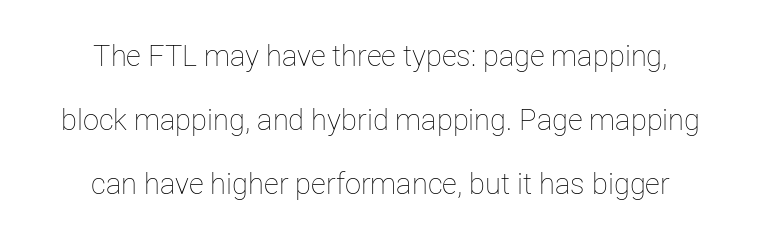
Rendered with straight, roman letterforms. Stroke thickness stays within the range of a standard reading face or lighter. How are the letters spaced? Ordinarily, with no added tracking. Think of a printed novel: that variable character pitch is what you see here. Bare-footed words on every line.
